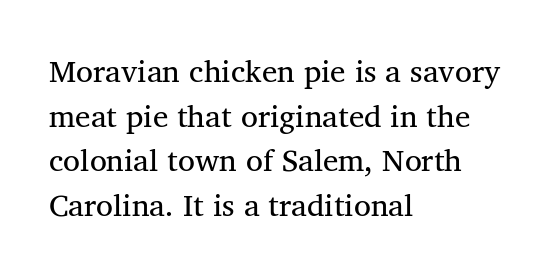
Q: Is the text italic (slanted)? A: No, it is upright.
Q: Is the typeface a serif or a sans-serif typeface? A: Serif.
Q: Is the text underlined? A: No.
Q: How is the paragraph aligned? A: Left-aligned.
Q: Is the spacing between letters normal or unusually wide? A: Normal.
Q: Is the spacing between lines tight, normal or loose? A: Normal.
Q: Width (condensed, normal, or wide)? A: Normal.
Q: Stroke contrast? A: Medium.
Q: x-height? A: Medium.
Q: Monospaced? A: No.
